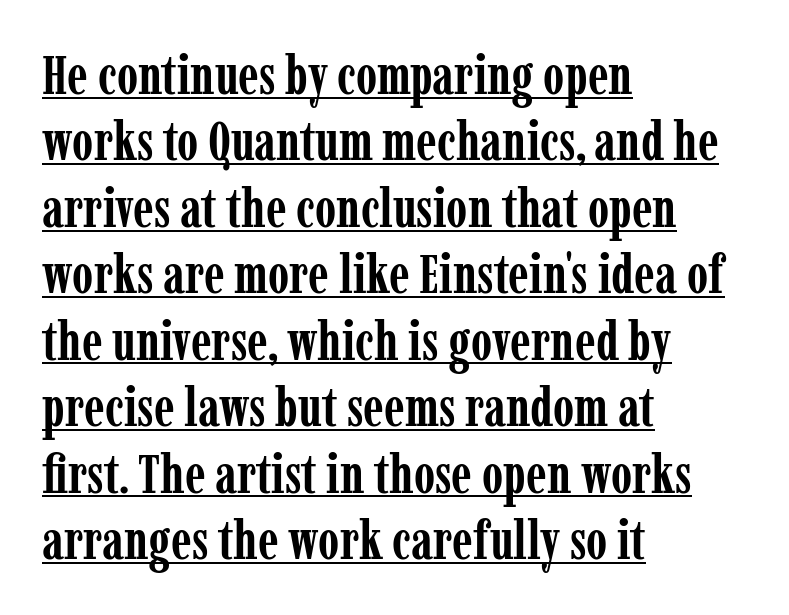
Q: Is the text bold? A: Yes.
Q: Is the text italic (slanted)? A: No, it is upright.
Q: Is the typeface a serif or a sans-serif typeface? A: Serif.
Q: Is the text underlined? A: Yes.
Q: How is the paragraph aligned? A: Left-aligned.
Q: Is the spacing between letters normal or unusually wide? A: Normal.
Q: Width (condensed, normal, or wide)? A: Condensed.
Q: Stroke contrast? A: Low.
Q: x-height? A: Medium.
Q: Monospaced? A: No.
